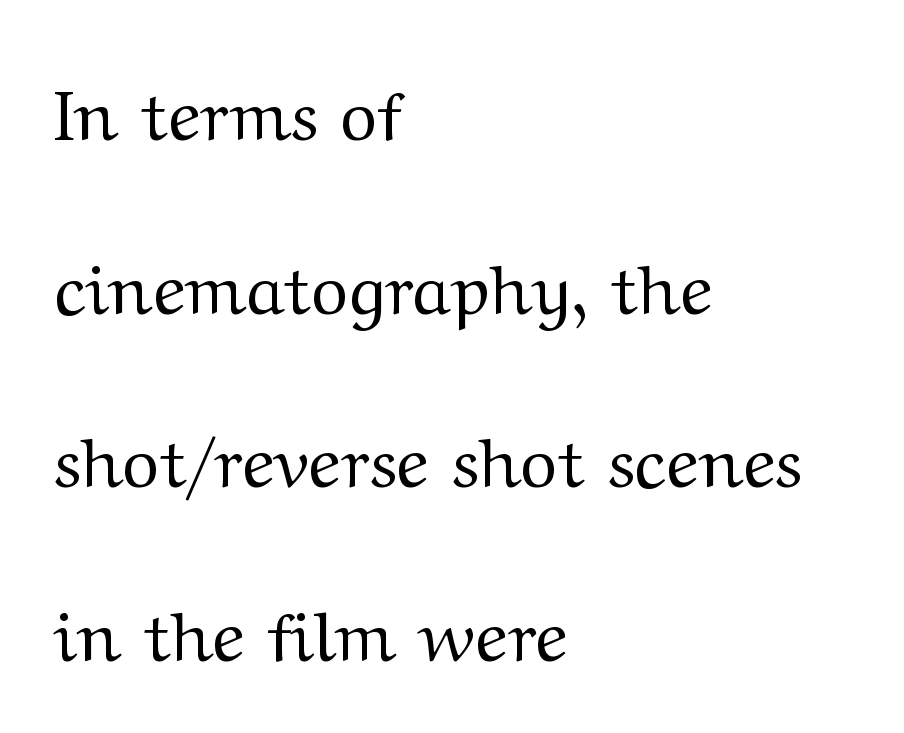
{"serif": "yes", "italic": "no", "bold": "no", "weight": "regular", "width": "wide", "stroke_contrast": "medium", "x_height": "medium", "monospaced": "no", "underline": "no", "align": "left", "line_spacing": "loose", "line_spacing_ratio": 2.48, "letter_spacing": "normal", "letter_spacing_em": 0.0, "glyph_px": 70}
